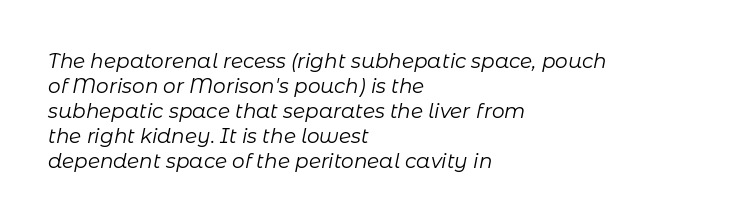
Q: Is the text bold? A: No.
Q: Is the text italic (slanted)? A: Yes, it leans right by about 11 degrees.
Q: Is the text underlined? A: No.
Q: How is the paragraph aligned? A: Left-aligned.
Q: Is the spacing between letters normal or unusually wide? A: Normal.
Q: Is the spacing between lines tight, normal or loose? A: Normal.
